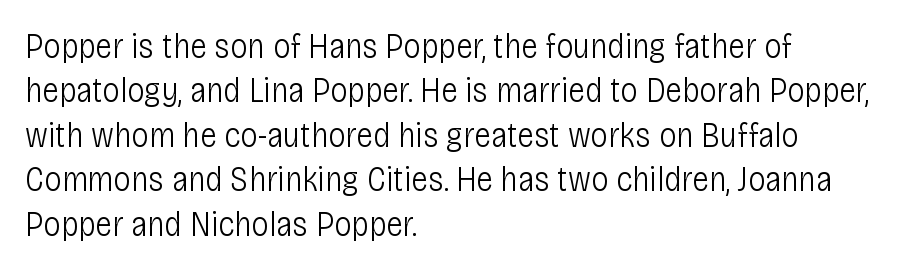
{"serif": "no", "italic": "no", "bold": "no", "weight": "light", "width": "condensed", "stroke_contrast": "low", "x_height": "large", "monospaced": "no", "underline": "no", "align": "left", "line_spacing": "normal", "line_spacing_ratio": 1.27, "letter_spacing": "normal", "letter_spacing_em": 0.0, "glyph_px": 35}
